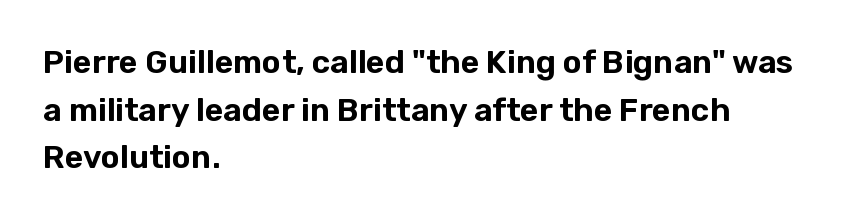
Ascenders rise straight up at ninety degrees. Horizontally, the lines are justified to the leading edge only. Interline gaps are of average width in this sample. Rule under the text: the space is simply empty. Nothing sits at the stroke ends, so this counts as sans-serif.
